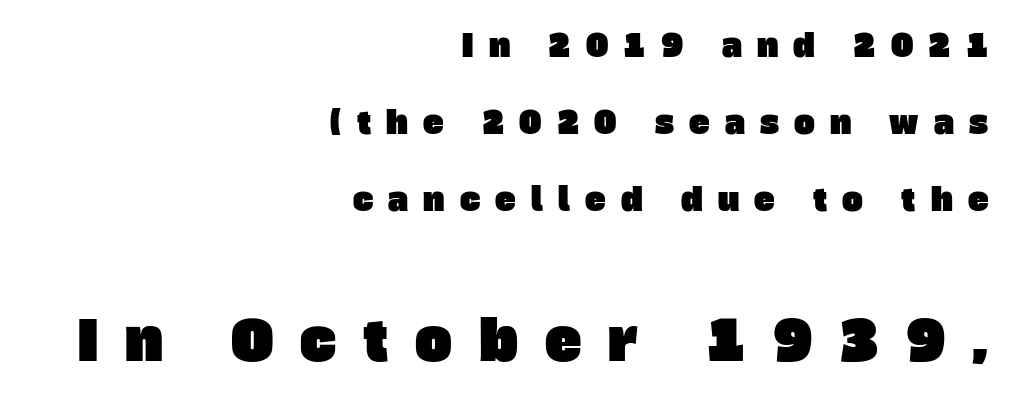
The rendering uses natural spacing where letterforms have individual widths. Compared with typical body copy, the letter spacing here is much looser. These lines stand farther apart than default settings would place them. Descenders are the only things crossing below the line. Between these two stacked blocks, the lower one wins on size.
